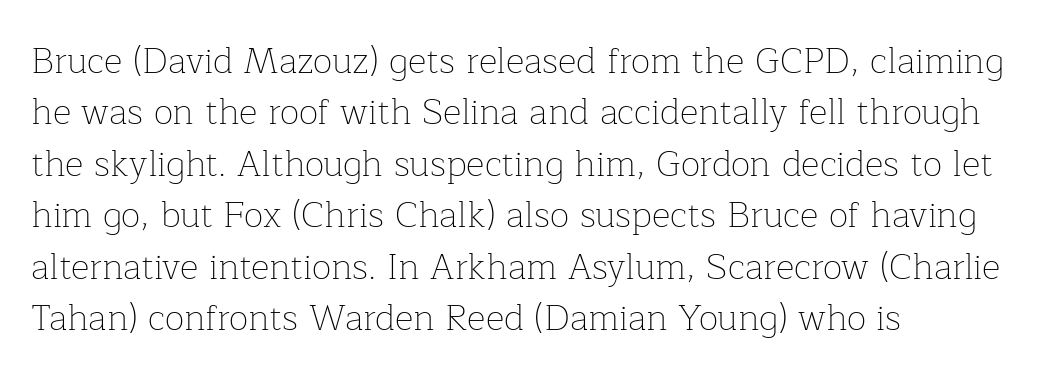
The image shows 36 px thin serif type, upright; set left-aligned, normal line spacing (1.43x), normal letter spacing, not underlined; low stroke contrast and a medium x-height.
